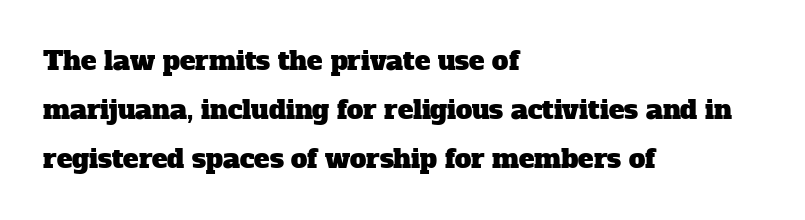
The image shows 26 px text type; set left-aligned, line spacing 1.88x, normal letter spacing, not underlined.
